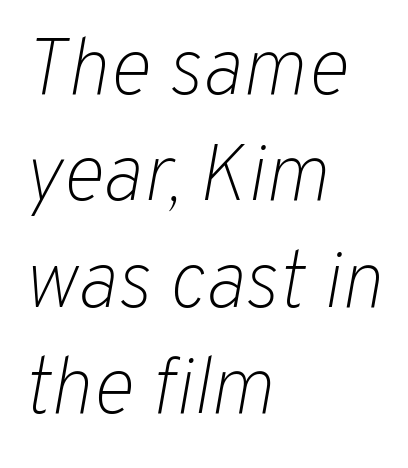
The image shows 80 px light type, italic (leaning right); set left-aligned, normal line spacing (1.33x), normal letter spacing, not underlined; low stroke contrast and a medium x-height.
